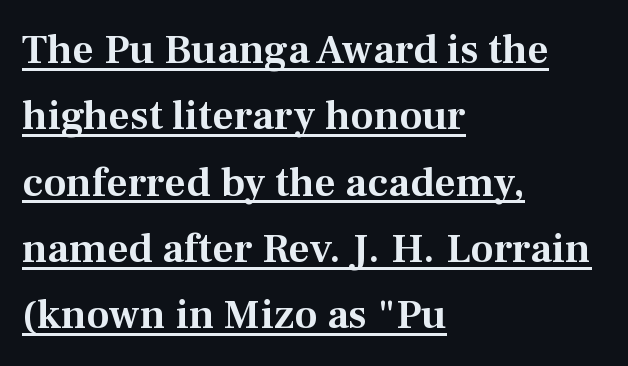
Q: Is the text italic (slanted)? A: No, it is upright.
Q: Is the typeface a serif or a sans-serif typeface? A: Serif.
Q: Is the text underlined? A: Yes.
Q: How is the paragraph aligned? A: Left-aligned.
Q: Is the spacing between letters normal or unusually wide? A: Normal.
Q: Is the spacing between lines tight, normal or loose? A: Normal.
Q: Width (condensed, normal, or wide)? A: Normal.
Q: Stroke contrast? A: Medium.
Q: x-height? A: Medium.
Q: Monospaced? A: No.
